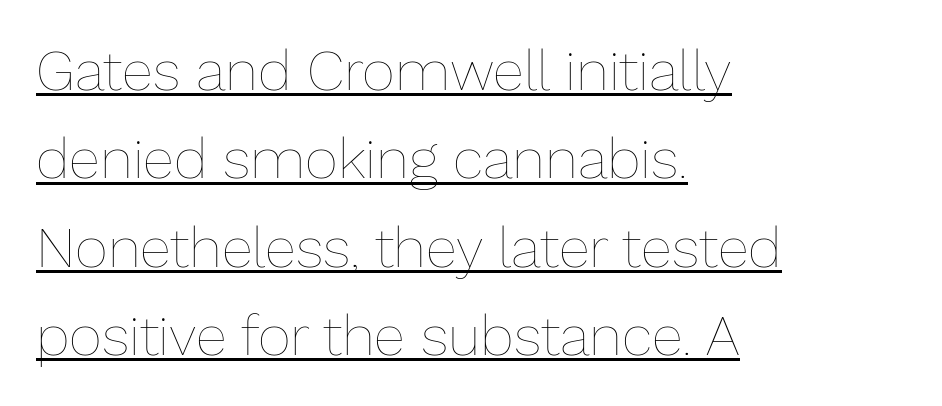
Honestly, the underline is the first thing you notice here. Typeset ragged right — the left edge is the straight one. The designer left line spacing at the default. No extra tracking has been applied to these lines. Here the designer chose a conventional face with non-uniform glyph widths. Do the letters lean? They stand straight.
